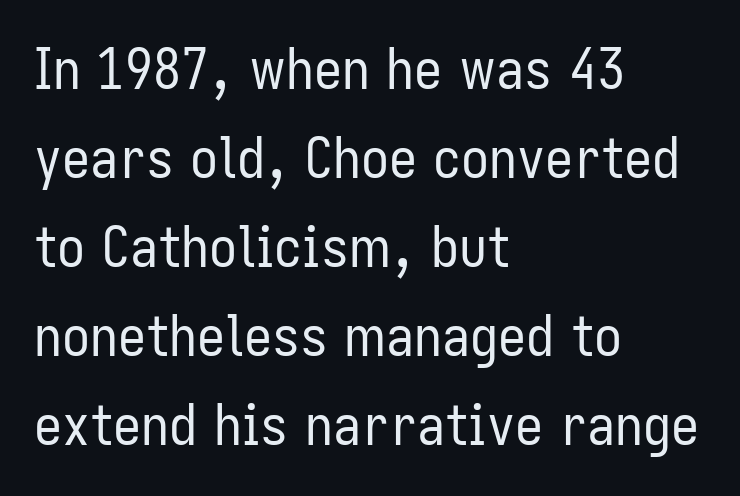
Q: Is the text bold? A: No.
Q: Is the text italic (slanted)? A: No, it is upright.
Q: Is the typeface a serif or a sans-serif typeface? A: Sans-serif.
Q: Is the text underlined? A: No.
Q: How is the paragraph aligned? A: Left-aligned.
Q: Is the spacing between letters normal or unusually wide? A: Normal.
Q: Is the spacing between lines tight, normal or loose? A: Normal.
Q: Width (condensed, normal, or wide)? A: Condensed.
Q: Stroke contrast? A: Low.
Q: x-height? A: Medium.
Q: Monospaced? A: No.
